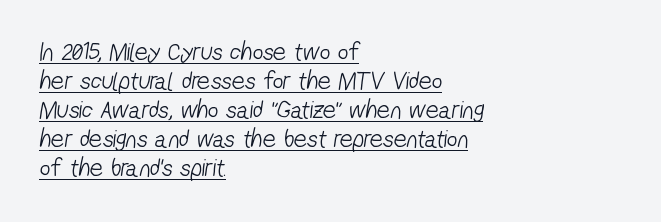
The image shows 26 px text type; set left-aligned, tight line spacing (1.12x), normal letter spacing, underlined.
